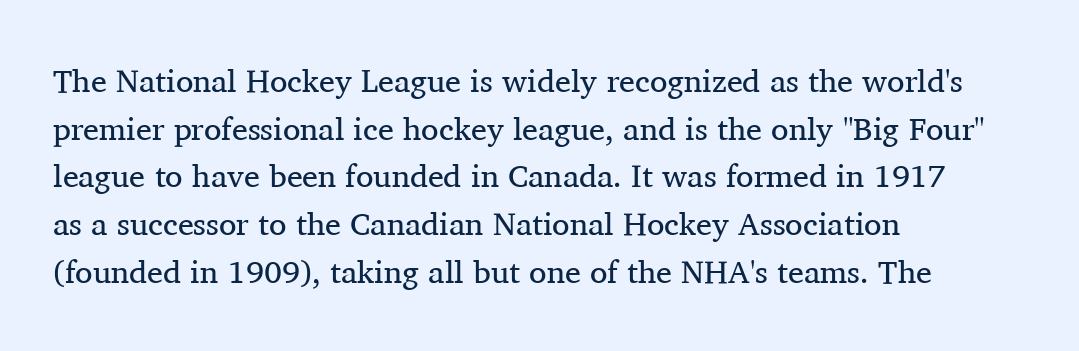
Q: Is the text bold? A: No.
Q: Is the text italic (slanted)? A: No, it is upright.
Q: Is the typeface a serif or a sans-serif typeface? A: Serif.
Q: Is the text underlined? A: No.
Q: How is the paragraph aligned? A: Left-aligned.
Q: Is the spacing between letters normal or unusually wide? A: Normal.
Q: Is the spacing between lines tight, normal or loose? A: Normal.
Q: Width (condensed, normal, or wide)? A: Normal.
Q: Stroke contrast? A: Medium.
Q: x-height? A: Medium.
Q: Monospaced? A: No.
